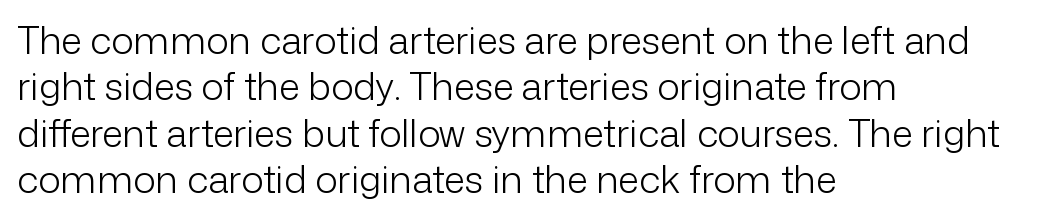
The image shows 38 px light sans-serif type, upright; set left-aligned, line spacing 1.22x, normal letter spacing, not underlined; low stroke contrast and a medium x-height.
